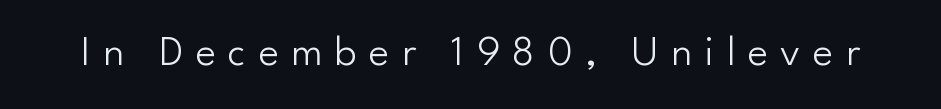
{"serif": "no", "italic": "no", "bold": "no", "weight": "light", "width": "normal", "stroke_contrast": "low", "x_height": "small", "monospaced": "no", "underline": "no", "letter_spacing": "wide", "letter_spacing_em": 0.29, "glyph_px": 43}
